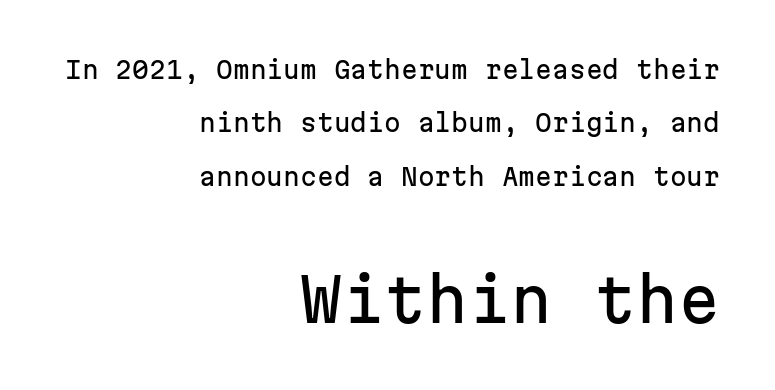
{"serif": "no", "italic": "no", "width": "normal", "stroke_contrast": "low", "x_height": "medium", "monospaced": "yes", "underline": "no", "align": "right", "line_spacing": "loose", "line_spacing_ratio": 2.22, "letter_spacing": "normal", "letter_spacing_em": 0.0, "larger_block": "second", "size_ratio": 2.5, "glyph_px": 60}
